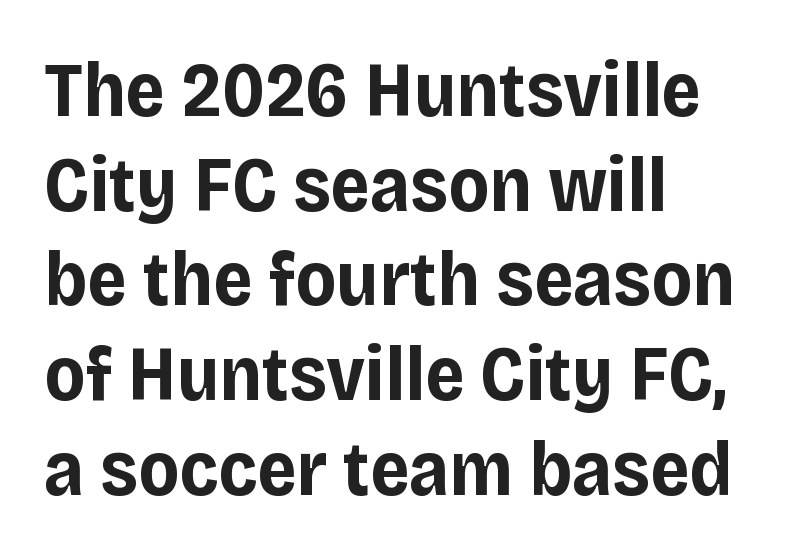
The image shows 77 px bold sans-serif type, upright; set left-aligned, line spacing 1.23x, normal letter spacing, not underlined; low stroke contrast and a large x-height.
